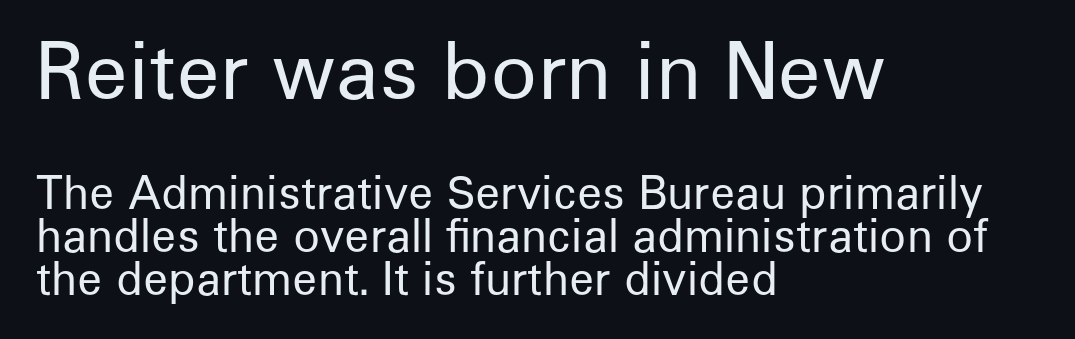
{"serif": "no", "italic": "no", "bold": "no", "weight": "regular", "width": "normal", "stroke_contrast": "low", "x_height": "medium", "monospaced": "no", "underline": "no", "align": "left", "line_spacing": "tight", "line_spacing_ratio": 0.97, "letter_spacing": "normal", "letter_spacing_em": 0.0, "larger_block": "first", "size_ratio": 1.75, "glyph_px": 77}
